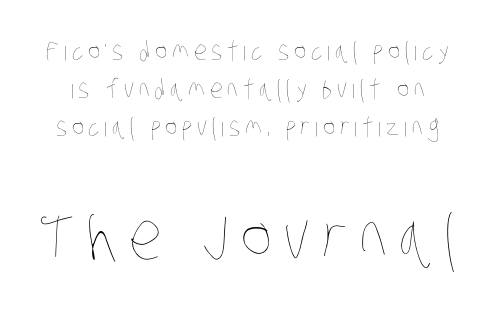
Bold? No — there's no thickening of the strokes. Beneath every word, the page is bare. Note the varied advance widths — an 'i' is clearly narrower than an 'm'. Regular leading. This layout puts the modest block above and the oversized block below.
